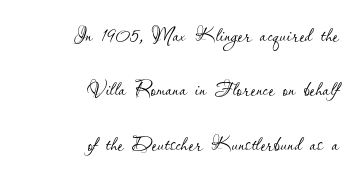
Q: Is the text bold? A: No.
Q: Is the text italic (slanted)? A: Yes.
Q: Is the text underlined? A: No.
Q: How is the paragraph aligned? A: Right-aligned.
Q: Is the spacing between letters normal or unusually wide? A: Normal.
Q: Is the spacing between lines tight, normal or loose? A: Loose.
